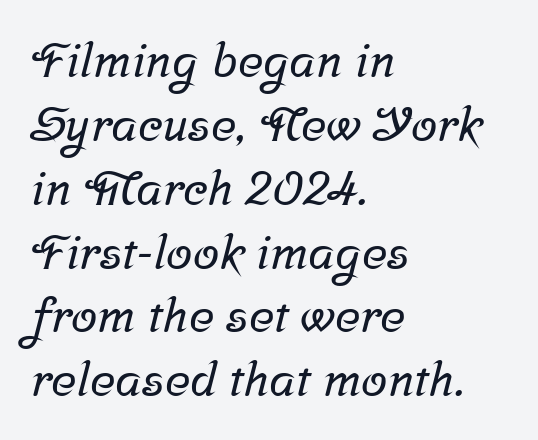
The image shows 48 px text type; set left-aligned, normal line spacing (1.33x), normal letter spacing, not underlined; low stroke contrast and a medium x-height.
